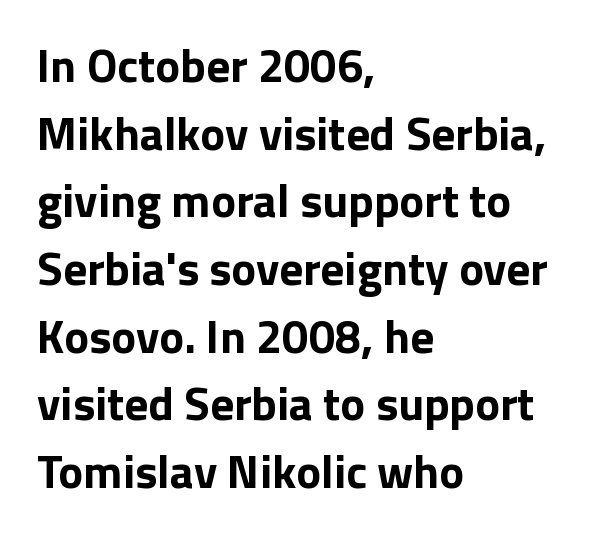
Q: Is the text bold? A: Yes.
Q: Is the text italic (slanted)? A: No, it is upright.
Q: Is the typeface a serif or a sans-serif typeface? A: Sans-serif.
Q: Is the text underlined? A: No.
Q: How is the paragraph aligned? A: Left-aligned.
Q: Is the spacing between letters normal or unusually wide? A: Normal.
Q: Is the spacing between lines tight, normal or loose? A: Normal.
Q: Width (condensed, normal, or wide)? A: Normal.
Q: Stroke contrast? A: Low.
Q: x-height? A: Medium.
Q: Monospaced? A: No.
